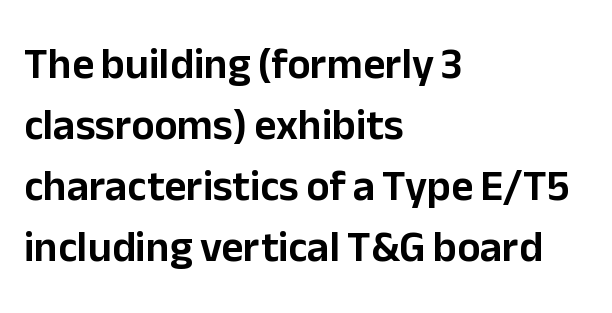
Q: Is the text italic (slanted)? A: No, it is upright.
Q: Is the typeface a serif or a sans-serif typeface? A: Sans-serif.
Q: Is the text underlined? A: No.
Q: How is the paragraph aligned? A: Left-aligned.
Q: Is the spacing between letters normal or unusually wide? A: Normal.
Q: Is the spacing between lines tight, normal or loose? A: Normal.
Q: Width (condensed, normal, or wide)? A: Normal.
Q: Stroke contrast? A: Low.
Q: x-height? A: Medium.
Q: Monospaced? A: No.
